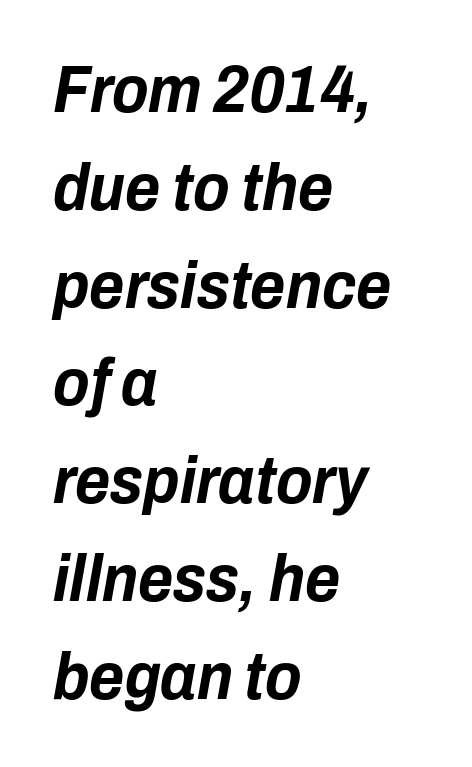
{"italic": "yes", "lean": "right", "slant_degrees": 10, "bold": "yes", "weight": "bold", "width": "condensed", "stroke_contrast": "low", "x_height": "medium", "monospaced": "no", "underline": "no", "align": "left", "line_spacing": "normal", "line_spacing_ratio": 1.46, "letter_spacing": "normal", "letter_spacing_em": 0.0, "glyph_px": 67}
